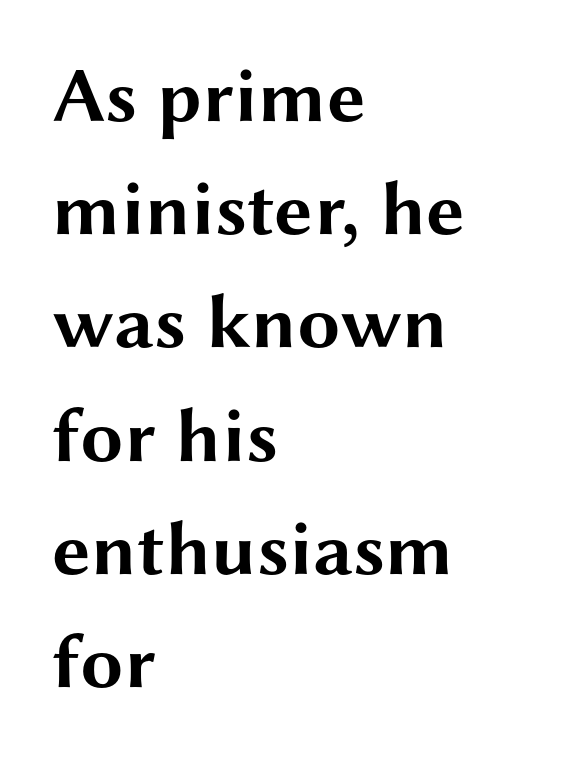
Q: Is the text bold? A: Yes.
Q: Is the text italic (slanted)? A: No, it is upright.
Q: Is the typeface a serif or a sans-serif typeface? A: Sans-serif.
Q: Is the text underlined? A: No.
Q: How is the paragraph aligned? A: Left-aligned.
Q: Is the spacing between letters normal or unusually wide? A: Normal.
Q: Is the spacing between lines tight, normal or loose? A: Normal.
Q: Width (condensed, normal, or wide)? A: Wide.
Q: Stroke contrast? A: Medium.
Q: x-height? A: Medium.
Q: Monospaced? A: No.
